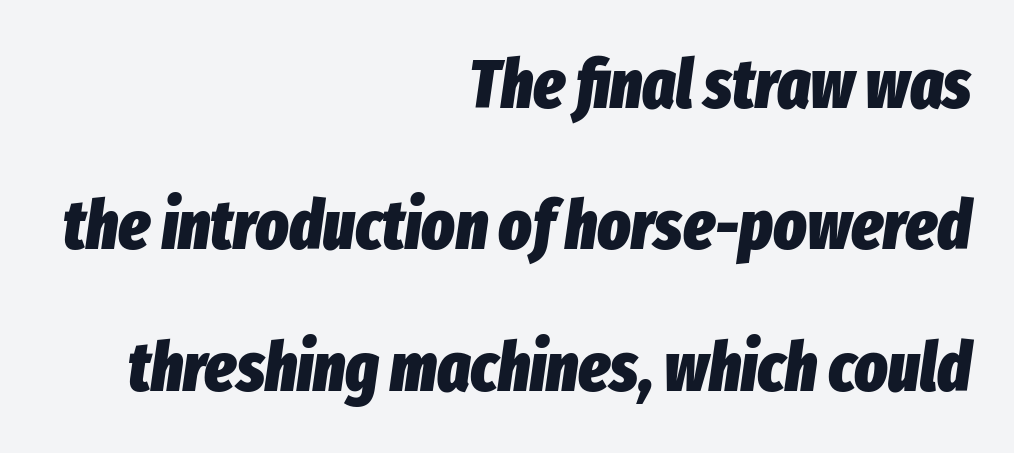
This rendering leaves character spacing at its baseline value. Proportional: the letters do not fall into vertical columns. A flush-right, rag-left setting is used for this passage. Observe the lean: these are italic letterforms. Descenders hang freely into open space. These words are printed bold, with thick strokes throughout.
